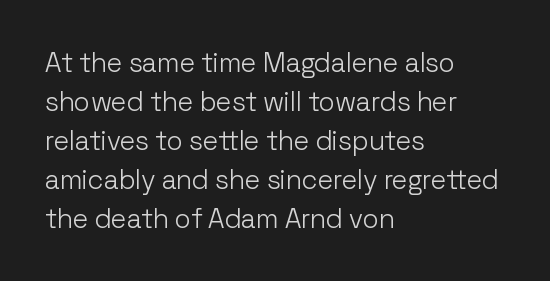
The image shows 27 px text type, upright; set left-aligned, normal line spacing (1.44x), normal letter spacing, not underlined.
